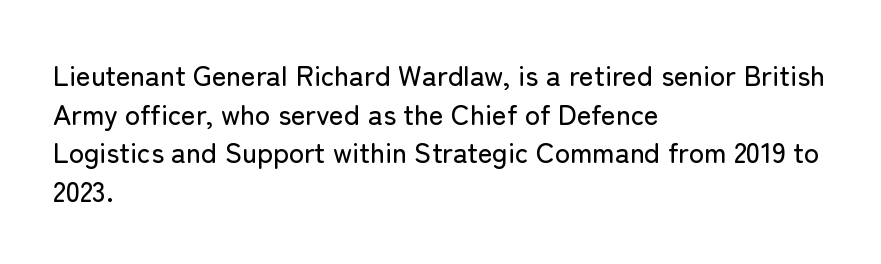
{"serif": "no", "italic": "no", "width": "normal", "stroke_contrast": "low", "x_height": "medium", "monospaced": "no", "underline": "no", "align": "left", "line_spacing": "normal", "line_spacing_ratio": 1.38, "letter_spacing": "normal", "letter_spacing_em": 0.0, "glyph_px": 28}
